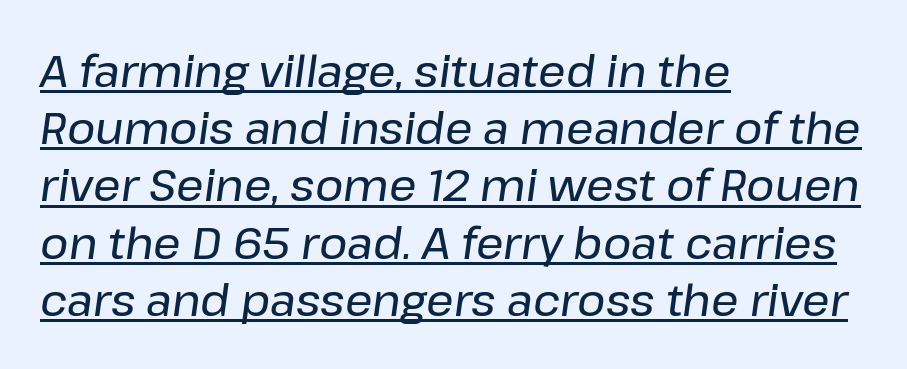
The image shows 43 px text type, italic (leaning right); set left-aligned, normal line spacing (1.33x), normal letter spacing, underlined; low stroke contrast and a medium x-height.
